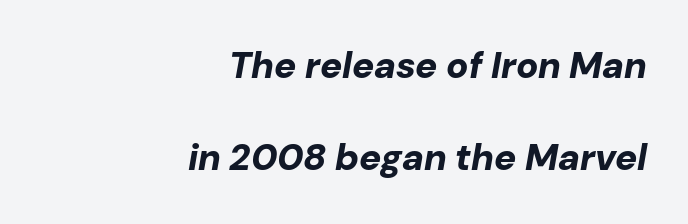
Q: Is the text bold? A: Yes.
Q: Is the text italic (slanted)? A: Yes, it leans right by about 10 degrees.
Q: Is the text underlined? A: No.
Q: How is the paragraph aligned? A: Right-aligned.
Q: Is the spacing between letters normal or unusually wide? A: Normal.
Q: Is the spacing between lines tight, normal or loose? A: Loose.
Q: Width (condensed, normal, or wide)? A: Normal.
Q: Stroke contrast? A: Low.
Q: x-height? A: Medium.
Q: Monospaced? A: No.
